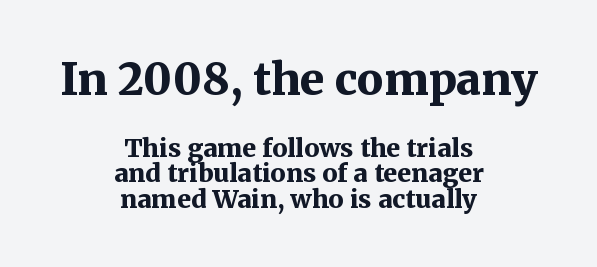
{"serif": "yes", "italic": "no", "bold": "yes", "weight": "bold", "width": "normal", "stroke_contrast": "medium", "x_height": "medium", "monospaced": "no", "underline": "no", "align": "center", "line_spacing": "tight", "line_spacing_ratio": 1.03, "letter_spacing": "normal", "letter_spacing_em": 0.0, "larger_block": "first", "size_ratio": 1.76, "glyph_px": 44}
